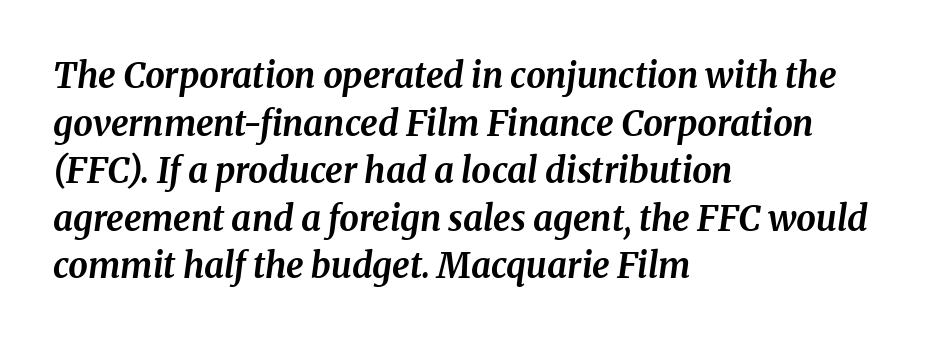
Observe the ordinary spacing: letters are neighbours, not strangers. The letters advance in unequal steps, a hallmark of proportional type. Reading down the column, the eye jumps a familiar distance to each next line. An italicized treatment has been applied to the whole sample. Every row of glyphs begins at an identical x-position on the left. Weight check: bold — yes, fully.
